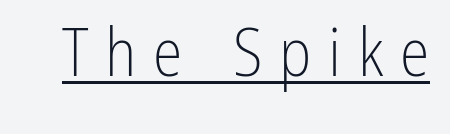
The image shows 67 px light, condensed sans-serif type, upright; set unusually wide letter spacing (+0.25 em), underlined; low stroke contrast and a medium x-height.
